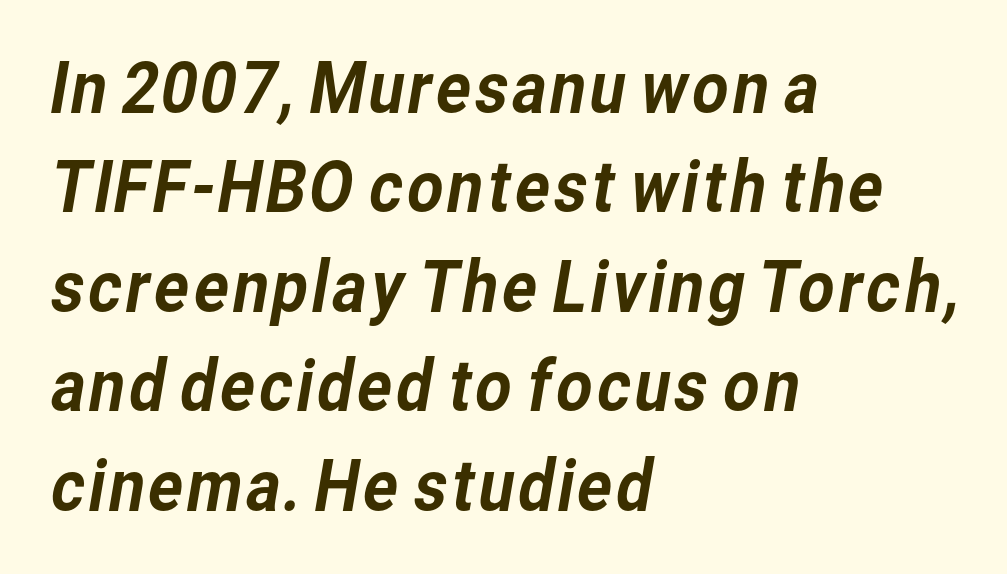
Q: Is the typeface a serif or a sans-serif typeface? A: Sans-serif.
Q: Is the text underlined? A: No.
Q: How is the paragraph aligned? A: Left-aligned.
Q: Is the spacing between letters normal or unusually wide? A: Normal.
Q: Is the spacing between lines tight, normal or loose? A: Normal.
Q: Width (condensed, normal, or wide)? A: Normal.
Q: Stroke contrast? A: Low.
Q: x-height? A: Medium.
Q: Monospaced? A: No.
